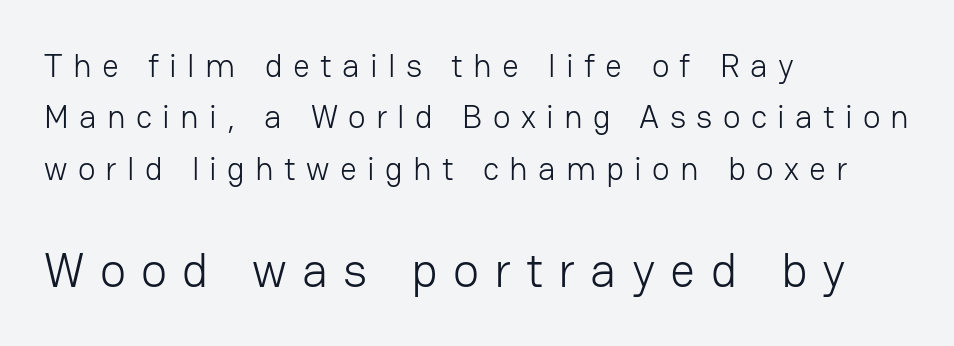
Q: Is the text bold? A: No.
Q: Is the text italic (slanted)? A: No, it is upright.
Q: Is the typeface a serif or a sans-serif typeface? A: Sans-serif.
Q: Is the text underlined? A: No.
Q: How is the paragraph aligned? A: Left-aligned.
Q: Is the spacing between letters normal or unusually wide? A: Unusually wide.
Q: Is the spacing between lines tight, normal or loose? A: Normal.
Q: Which block of text is set in a larger size, the first (top) or the second (bottom)? A: The second (bottom) one.
Q: Width (condensed, normal, or wide)? A: Normal.
Q: Stroke contrast? A: Low.
Q: x-height? A: Medium.
Q: Monospaced? A: No.
